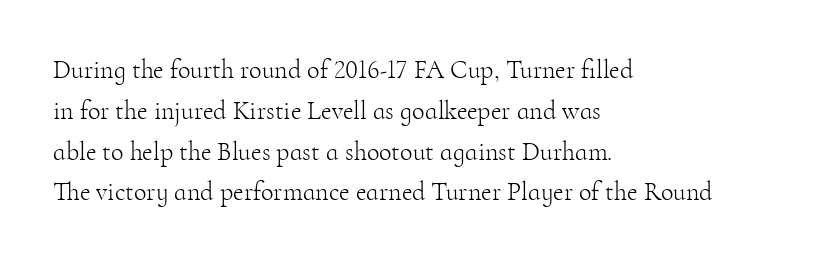
The gap between lines stays unmarked. No extra tracking has been applied to these lines. Does the leading feel generous? No, just average. Short and long lines alike share a common starting point at left.
